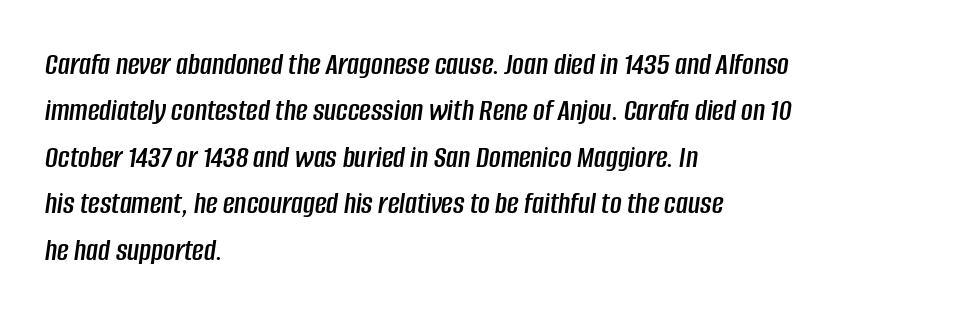
The ragged edge is on the right, which tells us the setting is flush left. In terms of letterspacing, this is plain default setting. A typesetter would call this leading conventional body-copy spacing. Bare-footed words on every line. Is this a fixed-width face? No — the glyphs have proportional, varying widths. These lines were composed using italics.
